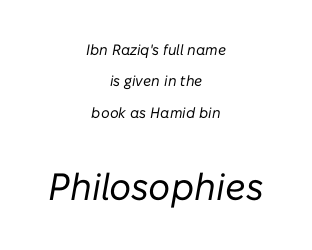
The image shows 38 px regular-weight type, italic (leaning right); set centered, loose line spacing (2.09x), normal letter spacing, not underlined; the second (bottom) block is 2.53x larger; low stroke contrast and a medium x-height.
